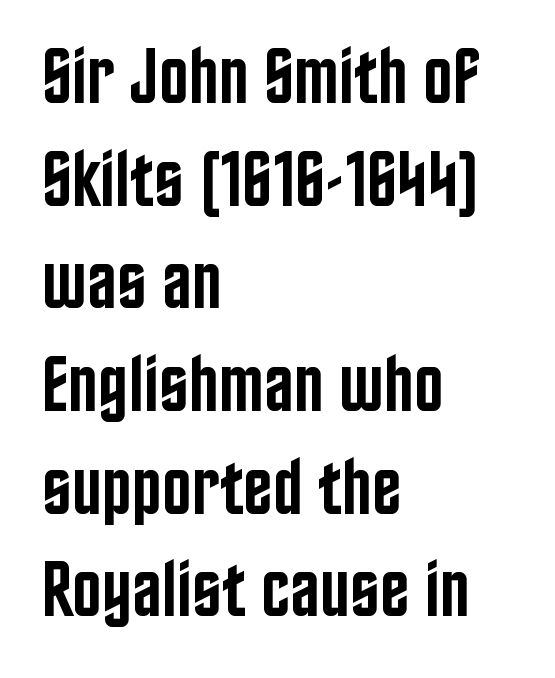
Type without underlining. The horizontal fit of the characters is conventional and even. On the weight axis this lands at semibold, roughly 600. Short and long lines alike share a common starting point at left.
